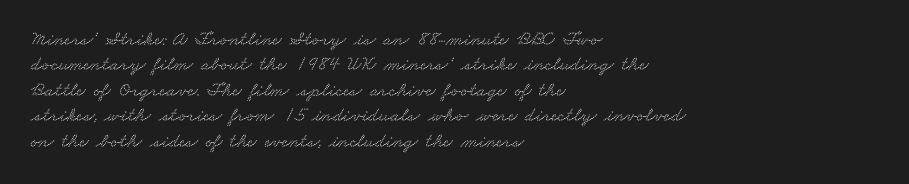
The image shows 20 px text type; set left-aligned, normal line spacing (1.27x), normal letter spacing, not underlined.
